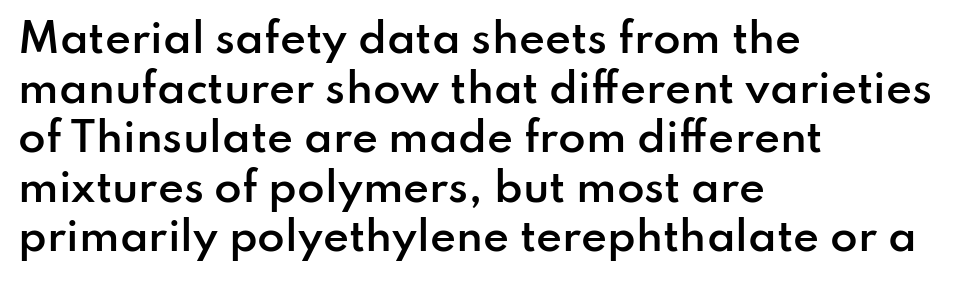
Caption: semibold face, moderately heavy strokes. The specimen reads as upright at a glance. The typesetter chose a ragged-right arrangement here. Descenders are the only things crossing below the line. The rendering keeps characters at their native spacing. Letterform terminals end flat and unadorned throughout the passage.
